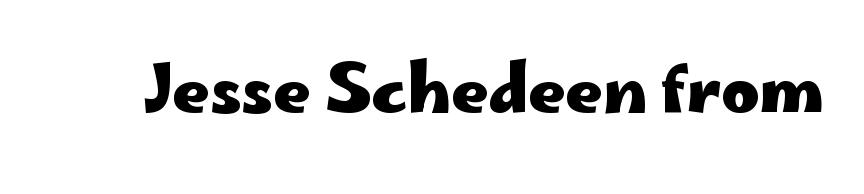
{"serif": "no", "italic": "no", "bold": "yes", "weight": "heavy", "width": "wide", "stroke_contrast": "low", "x_height": "small", "monospaced": "no", "underline": "no", "letter_spacing": "normal", "letter_spacing_em": 0.0, "glyph_px": 65}
